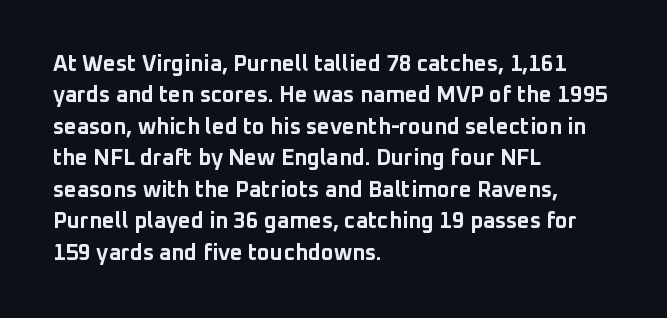
Q: Is the text bold? A: Yes.
Q: Is the text italic (slanted)? A: No, it is upright.
Q: Is the text underlined? A: No.
Q: How is the paragraph aligned? A: Left-aligned.
Q: Is the spacing between letters normal or unusually wide? A: Normal.
Q: Is the spacing between lines tight, normal or loose? A: Normal.
